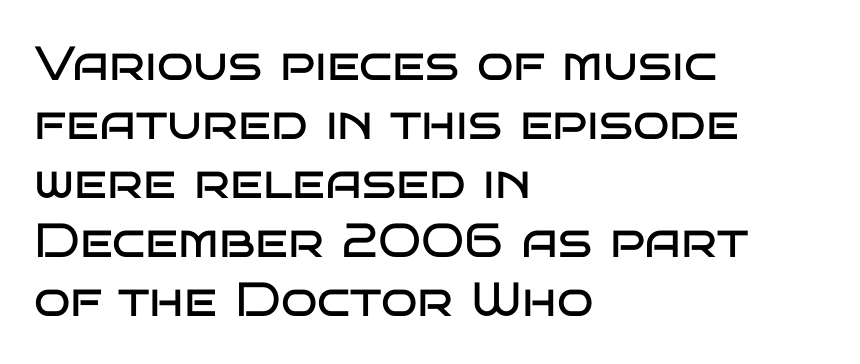
Classification — sans serif. Beneath every word, the page is bare. These glyphs show unthickened strokes, regular width or finer. The letters advance in unequal steps, a hallmark of proportional type. A classic flush-left, rag-right setting is used for this passage.
